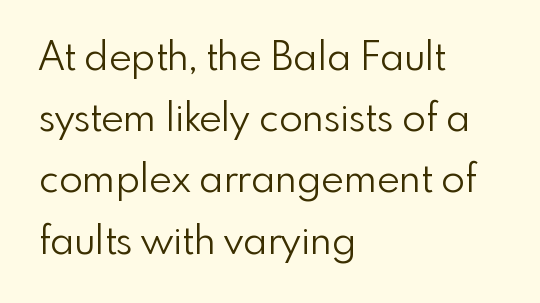
{"serif": "no", "italic": "no", "bold": "no", "weight": "light", "width": "normal", "stroke_contrast": "low", "x_height": "small", "monospaced": "no", "underline": "no", "align": "left", "line_spacing": "normal", "line_spacing_ratio": 1.57, "letter_spacing": "normal", "letter_spacing_em": 0.0, "glyph_px": 39}
